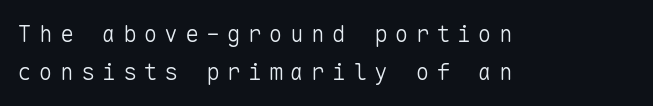
No italicization has been applied; the sample stays upright. Successive baselines arrive at the customary interval. The cut favours lightness, reaching ordinary text weight at its darkest. Descenders hang freely into open space.
